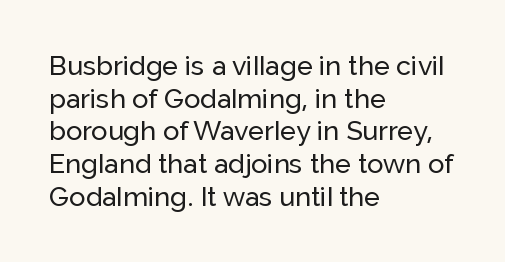
The image shows 27 px text type, upright; set left-aligned, line spacing 1.21x, normal letter spacing, not underlined.
